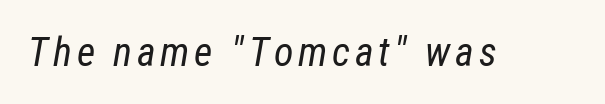
{"italic": "yes", "lean": "right", "slant_degrees": 12, "bold": "no", "weight": "regular", "width": "condensed", "stroke_contrast": "low", "x_height": "medium", "monospaced": "no", "underline": "no", "glyph_px": 40}
